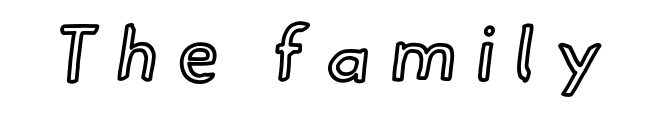
{"width": "normal", "x_height": "small", "monospaced": "no", "underline": "no", "letter_spacing": "wide", "letter_spacing_em": 0.27, "glyph_px": 75}
